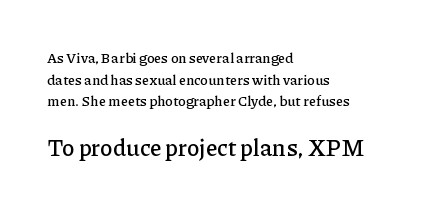
These lines keep a tight, regular rhythm from letter to letter. The composition opens small and finishes big. The typography opts for an upright posture over an oblique one. One glance says typical: line gaps are just what's usual. Leftover space on each line is placed entirely after the last word. The gap between lines stays unmarked.
